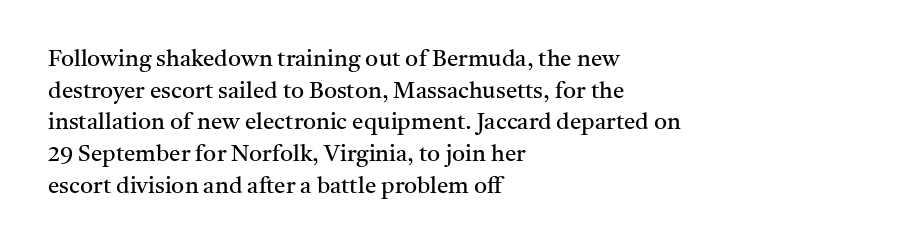
{"italic": "no", "bold": "no", "underline": "no", "align": "left", "line_spacing": "normal", "line_spacing_ratio": 1.38, "letter_spacing": "normal", "letter_spacing_em": 0.0, "glyph_px": 23}
